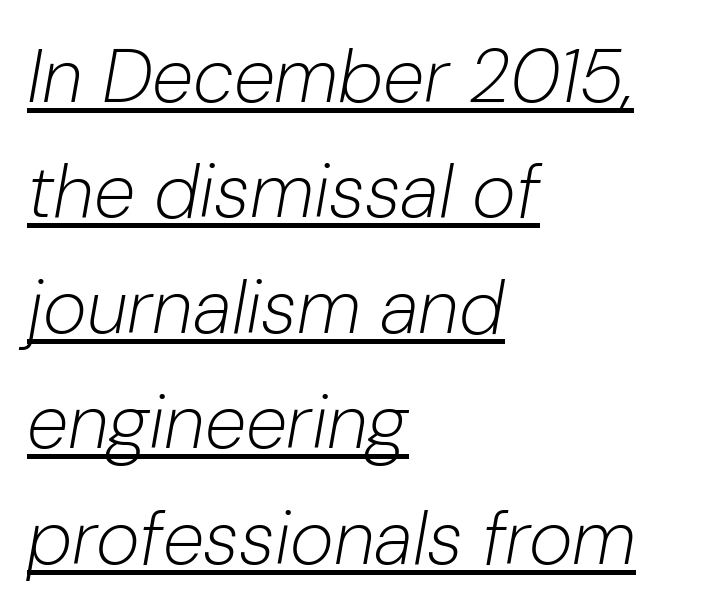
{"italic": "yes", "lean": "right", "slant_degrees": 10, "bold": "no", "weight": "light", "width": "normal", "stroke_contrast": "low", "x_height": "medium", "monospaced": "no", "underline": "yes", "align": "left", "line_spacing": "normal", "line_spacing_ratio": 1.54, "letter_spacing": "normal", "letter_spacing_em": 0.0, "glyph_px": 75}
